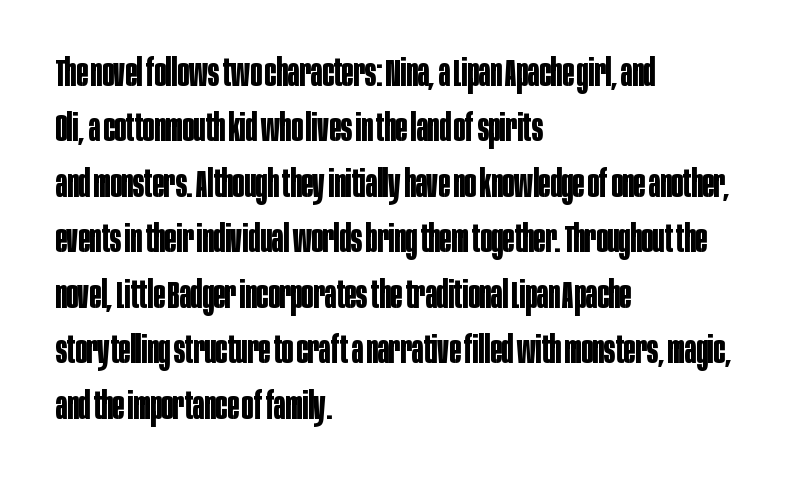
Q: Is the text bold? A: Yes.
Q: Is the text italic (slanted)? A: No, it is upright.
Q: Is the typeface a serif or a sans-serif typeface? A: Sans-serif.
Q: Is the text underlined? A: No.
Q: How is the paragraph aligned? A: Left-aligned.
Q: Is the spacing between letters normal or unusually wide? A: Normal.
Q: Is the spacing between lines tight, normal or loose? A: Normal.
Q: Width (condensed, normal, or wide)? A: Condensed.
Q: Stroke contrast? A: Low.
Q: x-height? A: Large.
Q: Monospaced? A: No.
